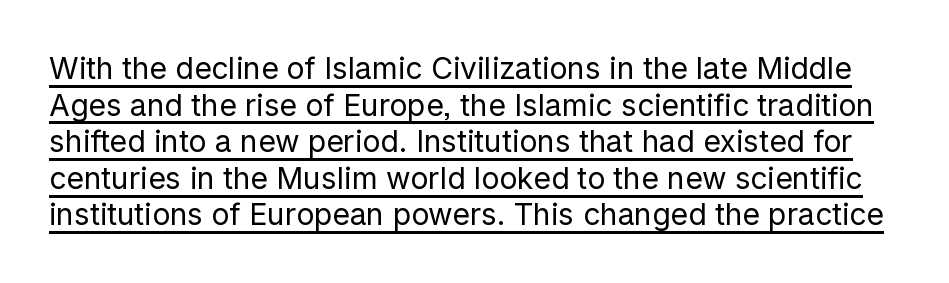
Q: Is the text bold? A: No.
Q: Is the text italic (slanted)? A: No, it is upright.
Q: Is the typeface a serif or a sans-serif typeface? A: Sans-serif.
Q: Is the text underlined? A: Yes.
Q: Is the spacing between letters normal or unusually wide? A: Normal.
Q: Width (condensed, normal, or wide)? A: Normal.
Q: Stroke contrast? A: Low.
Q: x-height? A: Medium.
Q: Monospaced? A: No.
